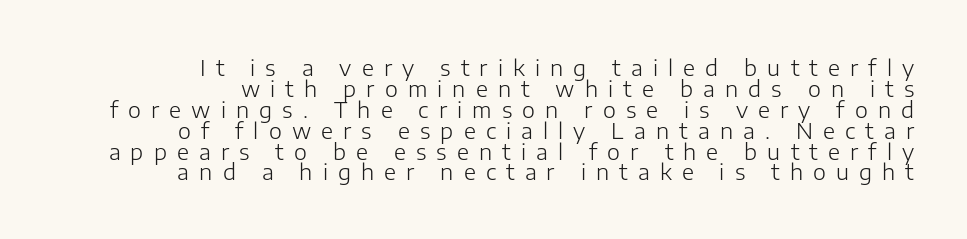
Horizontal alignment here is rightward, an uncommon choice for prose. Every stem runs plumb, perpendicular to the baseline. Characters follow at a spacing far wider than the type designer built in. The space directly below the letters is spotless. One glance says dense: line gaps are narrower than usual.
